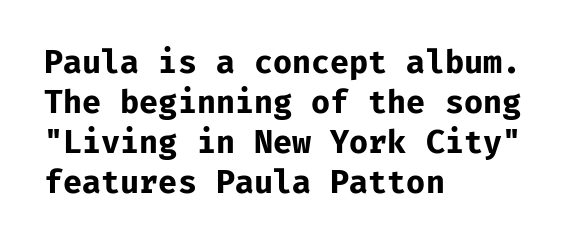
Q: Is the text bold? A: Yes.
Q: Is the text italic (slanted)? A: No, it is upright.
Q: Is the typeface a serif or a sans-serif typeface? A: Sans-serif.
Q: Is the text underlined? A: No.
Q: How is the paragraph aligned? A: Left-aligned.
Q: Is the spacing between letters normal or unusually wide? A: Normal.
Q: Is the spacing between lines tight, normal or loose? A: Normal.
Q: Width (condensed, normal, or wide)? A: Normal.
Q: Stroke contrast? A: Low.
Q: x-height? A: Medium.
Q: Monospaced? A: Yes.
